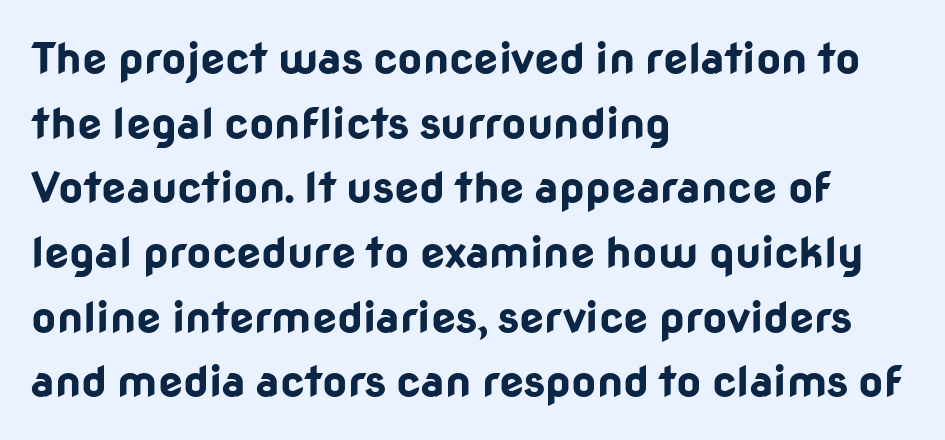
Spacing verdict: proportional, widths tailored to each character. Baseline-to-baseline distance is the conventional proportion of letter height. Is this a sans? Yes — the strokes have no serifs. A clean baseline with only descenders dipping below it. Layout note: lines flush left. The characters look thick and weighty, a clear bold.
